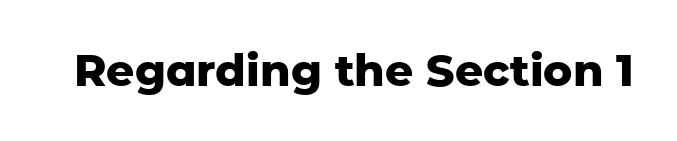
The image shows 44 px heavy sans-serif type, upright; set normal letter spacing, not underlined; low stroke contrast and a medium x-height.
